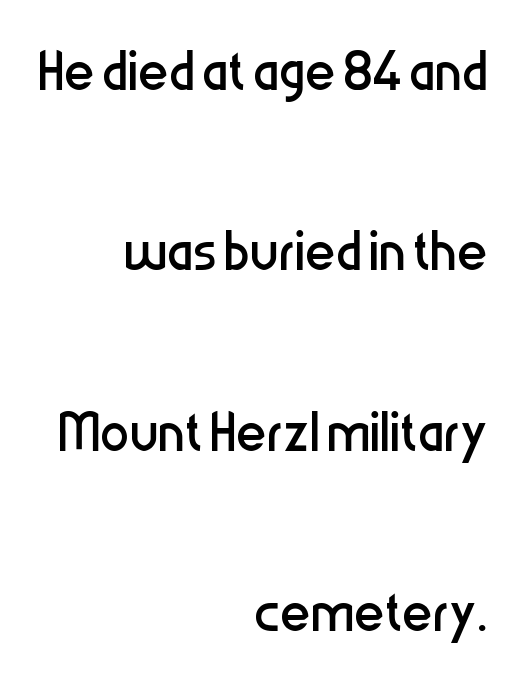
Q: Is the text bold? A: No.
Q: Is the text italic (slanted)? A: No, it is upright.
Q: Is the typeface a serif or a sans-serif typeface? A: Sans-serif.
Q: Is the text underlined? A: No.
Q: How is the paragraph aligned? A: Right-aligned.
Q: Is the spacing between letters normal or unusually wide? A: Normal.
Q: Is the spacing between lines tight, normal or loose? A: Loose.
Q: Width (condensed, normal, or wide)? A: Condensed.
Q: Stroke contrast? A: Low.
Q: x-height? A: Medium.
Q: Monospaced? A: No.
